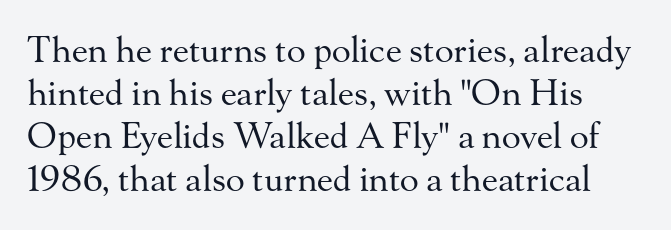
The image shows 35 px regular-weight serif type, upright; set line spacing 1.23x, normal letter spacing, not underlined; medium stroke contrast and a small x-height.
